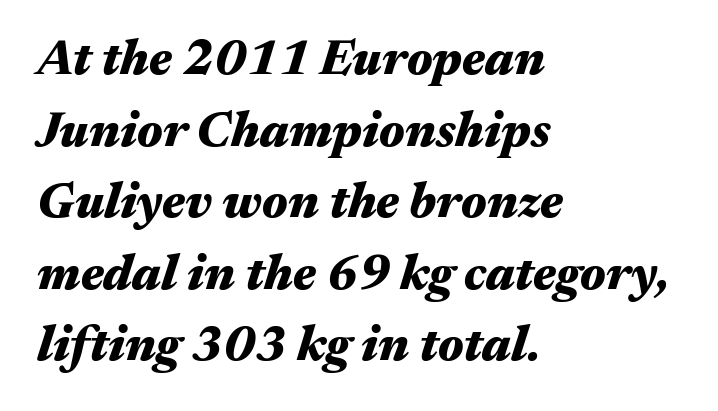
Does the weight exceed regular? Yes, all the way to bold. The passage is arranged the way most books set body copy — flush left. The rendering applies a slant to the glyphs. Is the letter spacing exaggerated? No — it looks like the ordinary default. Students, observe: this is what conventionally led text looks like.
